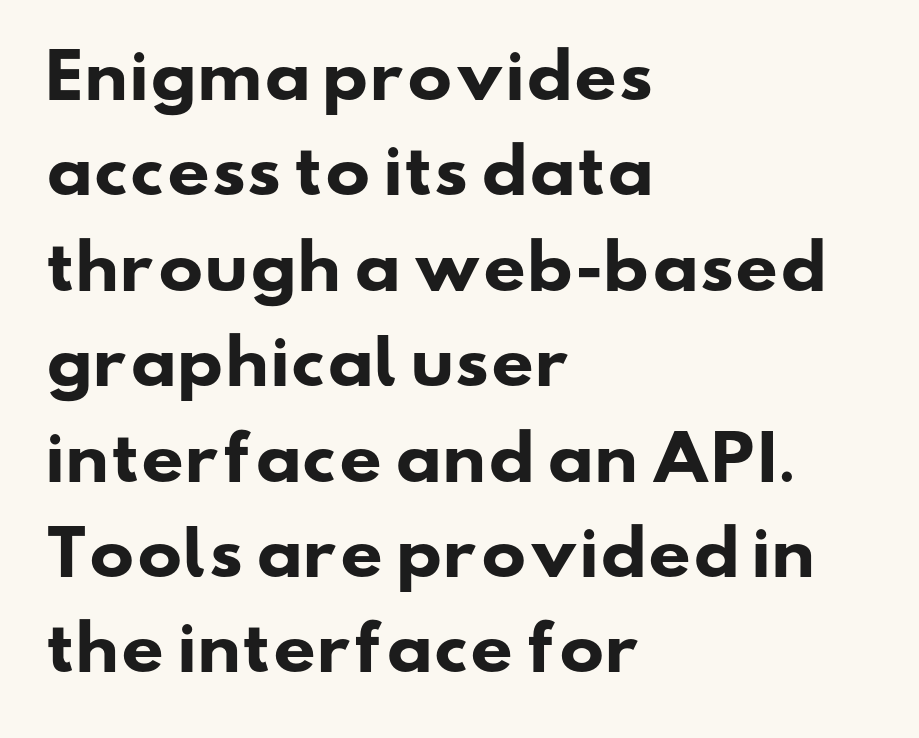
{"serif": "no", "bold": "yes", "weight": "heavy", "width": "wide", "stroke_contrast": "low", "x_height": "small", "monospaced": "no", "underline": "no", "align": "left", "line_spacing": "normal", "line_spacing_ratio": 1.59, "letter_spacing": "normal", "letter_spacing_em": 0.0, "glyph_px": 60}
